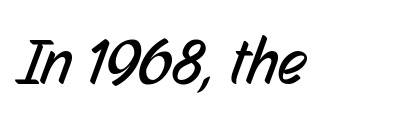
{"serif": "no", "bold": "no", "weight": "regular", "width": "condensed", "stroke_contrast": "low", "x_height": "medium", "monospaced": "no", "underline": "no", "letter_spacing": "normal", "letter_spacing_em": 0.0, "glyph_px": 65}
